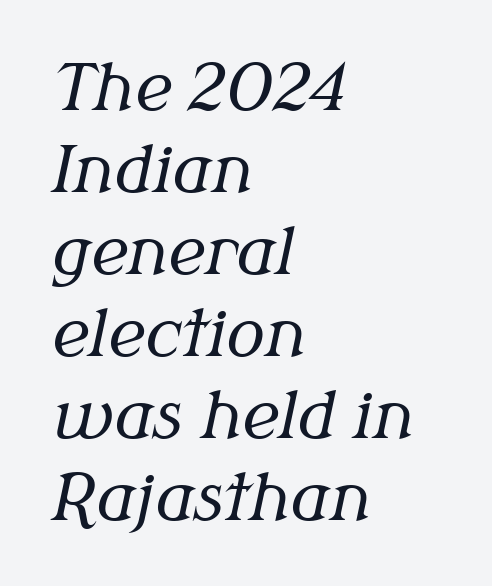
The letters advance in unequal steps, a hallmark of proportional type. Letters rest on an invisible, unmarked baseline. Horizontal bands of white between lines are of average thickness. Would a proofreader flag this as italicized? Yes. These lines are set flush left with a ragged right edge. These glyphs show unthickened strokes, regular width or finer.
